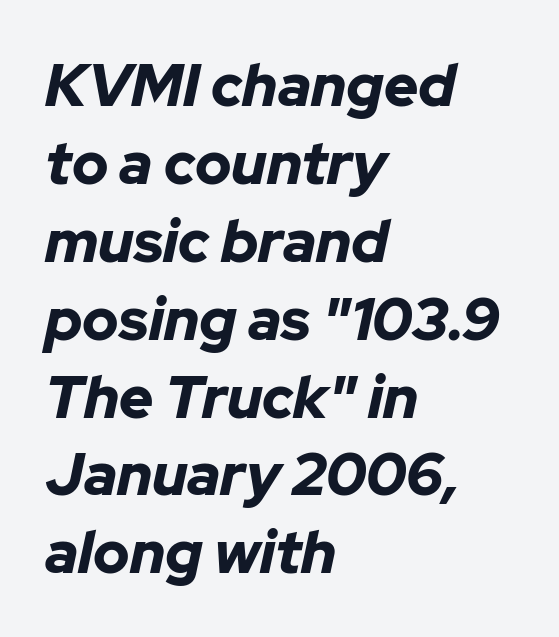
Q: Is the text bold? A: Yes.
Q: Is the text italic (slanted)? A: Yes, it leans right by about 12 degrees.
Q: Is the text underlined? A: No.
Q: How is the paragraph aligned? A: Left-aligned.
Q: Is the spacing between letters normal or unusually wide? A: Normal.
Q: Is the spacing between lines tight, normal or loose? A: Normal.
Q: Width (condensed, normal, or wide)? A: Normal.
Q: Stroke contrast? A: Low.
Q: x-height? A: Medium.
Q: Monospaced? A: No.
